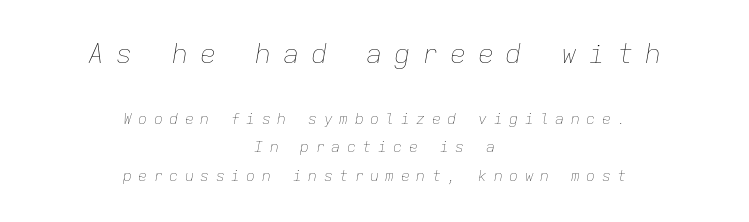
{"italic": "yes", "lean": "right", "slant_degrees": 9, "bold": "no", "underline": "no", "align": "center", "line_spacing": "loose", "line_spacing_ratio": 1.9, "letter_spacing": "wide", "letter_spacing_em": 0.43, "larger_block": "first", "size_ratio": 1.8, "glyph_px": 27}
